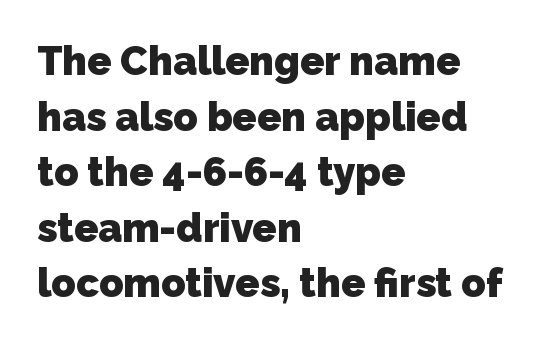
Q: Is the text bold? A: Yes.
Q: Is the typeface a serif or a sans-serif typeface? A: Sans-serif.
Q: Is the text underlined? A: No.
Q: How is the paragraph aligned? A: Left-aligned.
Q: Is the spacing between letters normal or unusually wide? A: Normal.
Q: Is the spacing between lines tight, normal or loose? A: Normal.
Q: Width (condensed, normal, or wide)? A: Normal.
Q: Stroke contrast? A: Low.
Q: x-height? A: Medium.
Q: Monospaced? A: No.
